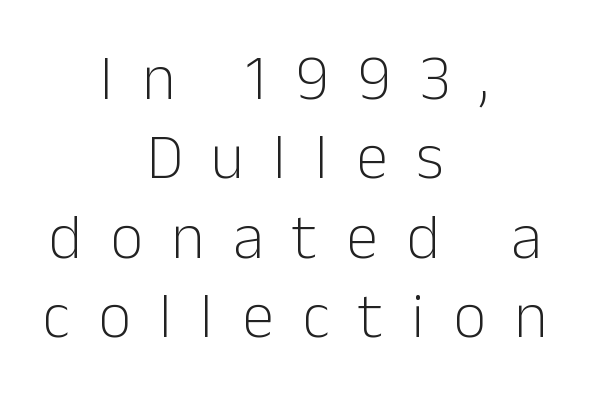
Q: Is the text bold? A: No.
Q: Is the text italic (slanted)? A: No, it is upright.
Q: Is the typeface a serif or a sans-serif typeface? A: Sans-serif.
Q: Is the text underlined? A: No.
Q: How is the paragraph aligned? A: Centered.
Q: Is the spacing between letters normal or unusually wide? A: Unusually wide.
Q: Width (condensed, normal, or wide)? A: Normal.
Q: Stroke contrast? A: Low.
Q: x-height? A: Medium.
Q: Monospaced? A: No.
